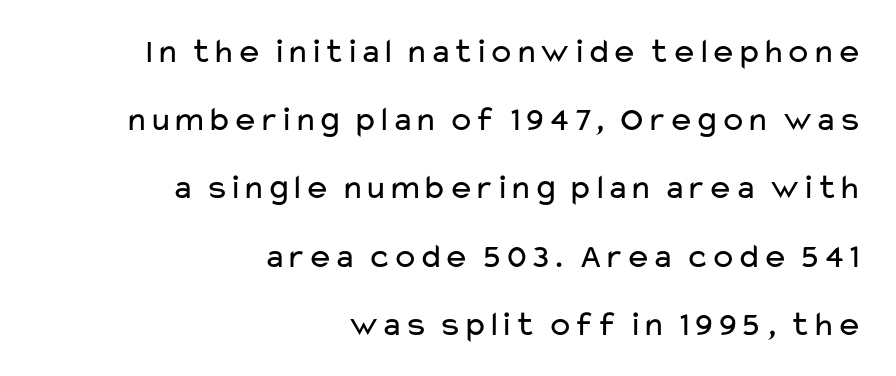
{"serif": "no", "italic": "no", "bold": "no", "weight": "regular", "width": "wide", "stroke_contrast": "low", "x_height": "medium", "monospaced": "no", "underline": "no", "align": "right", "line_spacing": "loose", "line_spacing_ratio": 1.95, "letter_spacing": "normal", "letter_spacing_em": 0.0, "glyph_px": 35}
